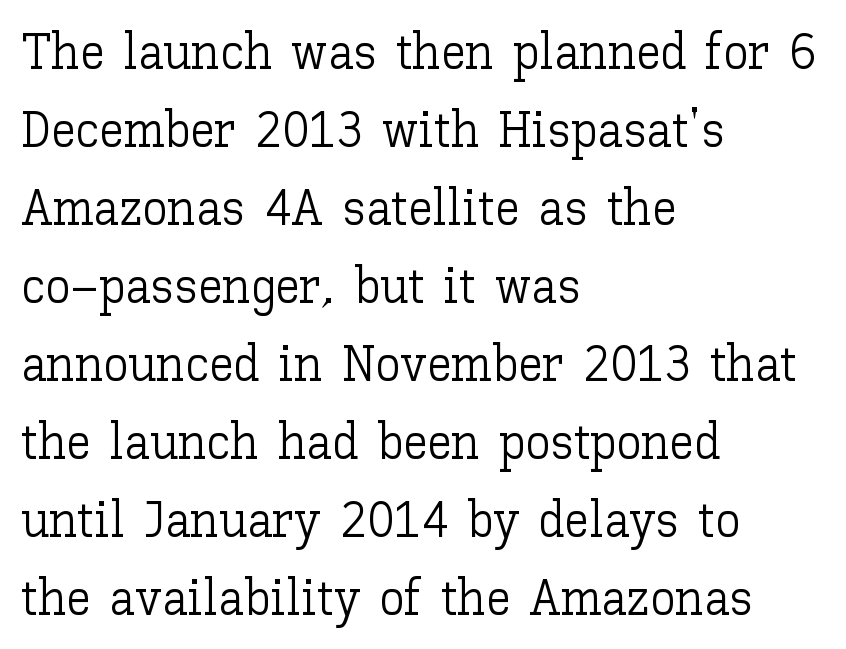
The image shows 50 px light type, upright; set left-aligned, normal line spacing (1.56x), normal letter spacing, not underlined; low stroke contrast and a medium x-height.
